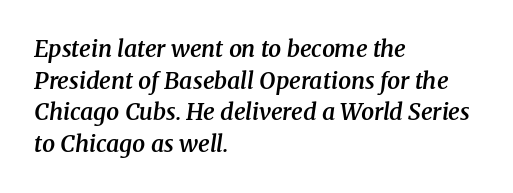
Q: Is the text bold? A: Semi-bold.
Q: Is the text italic (slanted)? A: Yes, it leans right by about 8 degrees.
Q: Is the text underlined? A: No.
Q: How is the paragraph aligned? A: Left-aligned.
Q: Is the spacing between letters normal or unusually wide? A: Normal.
Q: Is the spacing between lines tight, normal or loose? A: Normal.
